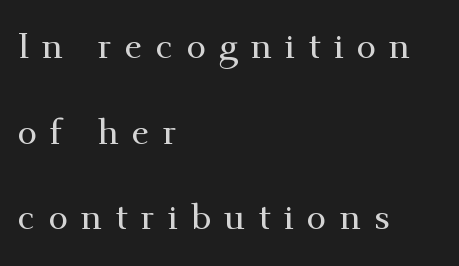
The image shows 36 px serif type, upright; set left-aligned, loose line spacing (2.38x), unusually wide letter spacing (+0.36 em), not underlined; medium stroke contrast and a small x-height.
